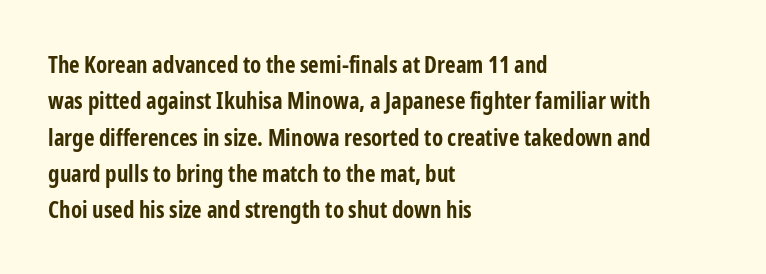
The image shows 23 px bold type, upright; set left-aligned, normal line spacing (1.58x), normal letter spacing, not underlined.
